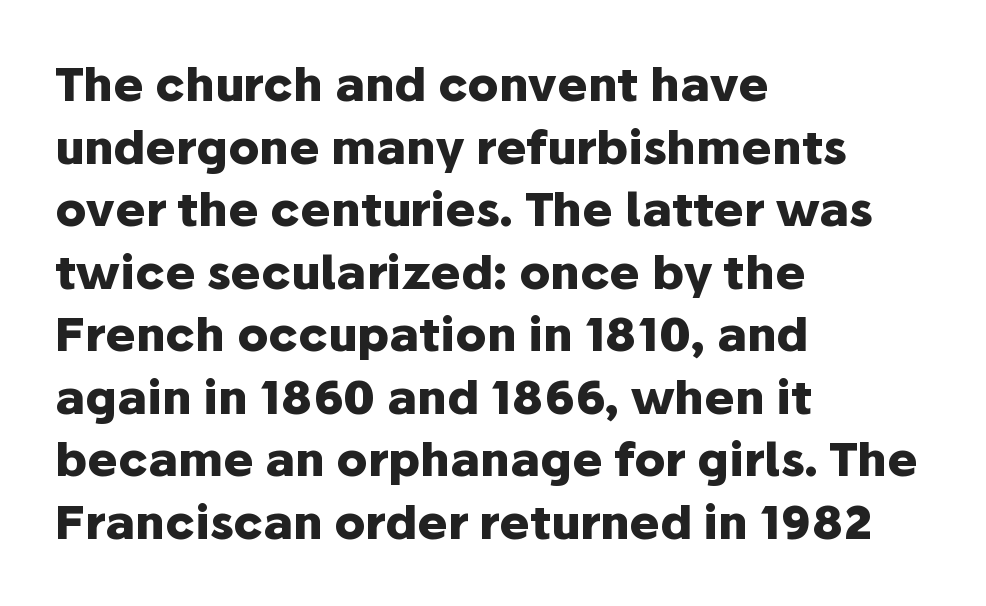
In terms of letterspacing, this is plain default setting. Students, this is bold: see how much ink each stroke carries. Descender tails drop into unmarked territory. This sample keeps an unexceptional amount of space between lines. In terms of letterform style, serifs are entirely absent. The passage is arranged the way most books set body copy — flush left.
